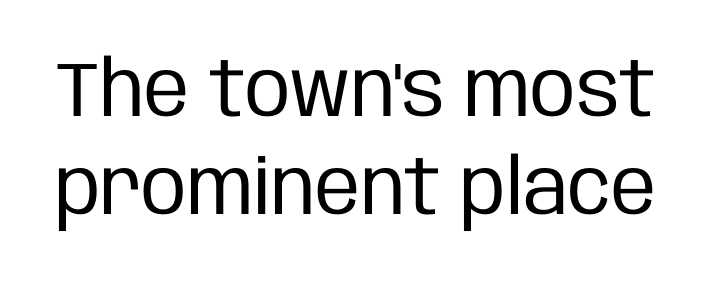
The typesetting does not lean heavy: it is not bold. Lines of text with bare space underneath. Honestly, the row spacing looks completely unremarkable. Note the varied advance widths — an 'i' is clearly narrower than an 'm'.
